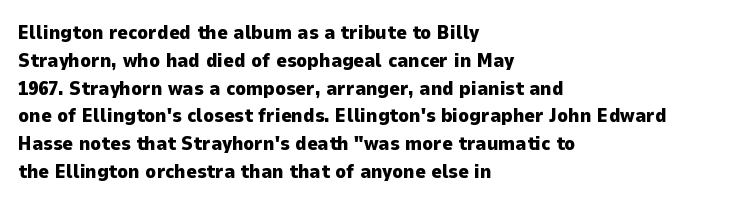
The image shows 20 px bold type, upright; set left-aligned, normal line spacing (1.39x), normal letter spacing, not underlined.
